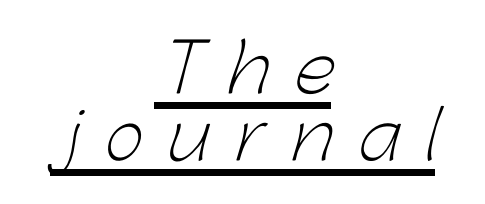
Note the varied advance widths — an 'i' is clearly narrower than an 'm'. Each stroke keeps to a modest, everyday thickness or less. I'd call this a sans setting — the letters go barefoot. The lines are packed closely together with very little leading.
